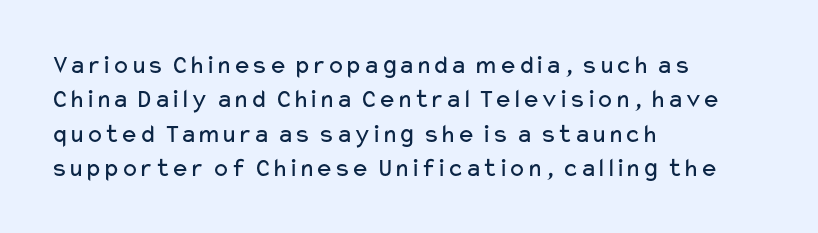
Q: Is the text bold? A: No.
Q: Is the text italic (slanted)? A: No, it is upright.
Q: Is the text underlined? A: No.
Q: How is the paragraph aligned? A: Left-aligned.
Q: Is the spacing between letters normal or unusually wide? A: Normal.
Q: Is the spacing between lines tight, normal or loose? A: Normal.
